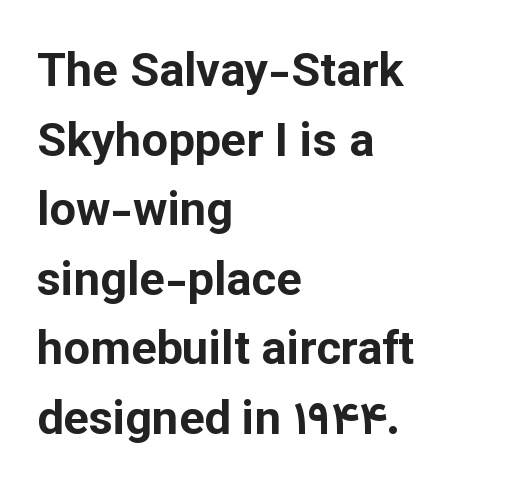
{"serif": "no", "italic": "no", "bold": "yes", "weight": "bold", "width": "normal", "stroke_contrast": "low", "x_height": "medium", "monospaced": "no", "underline": "no", "align": "left", "line_spacing": "normal", "line_spacing_ratio": 1.48, "letter_spacing": "normal", "letter_spacing_em": 0.0, "glyph_px": 47}
